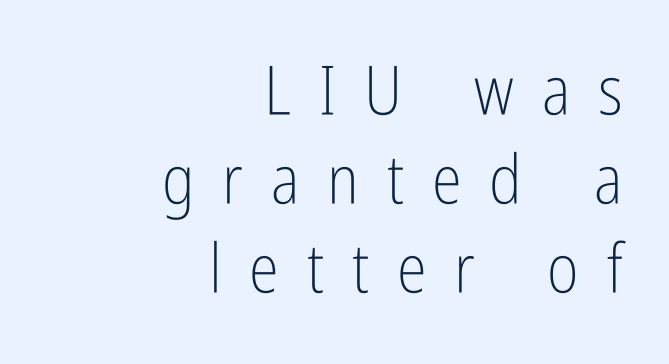
The letters are spread apart with noticeably loose tracking. Letters have the restrained weight of plain body copy at most. These lines sit exactly where default settings would place them. Looks like regular typesetting: each glyph gets only the width it needs.
